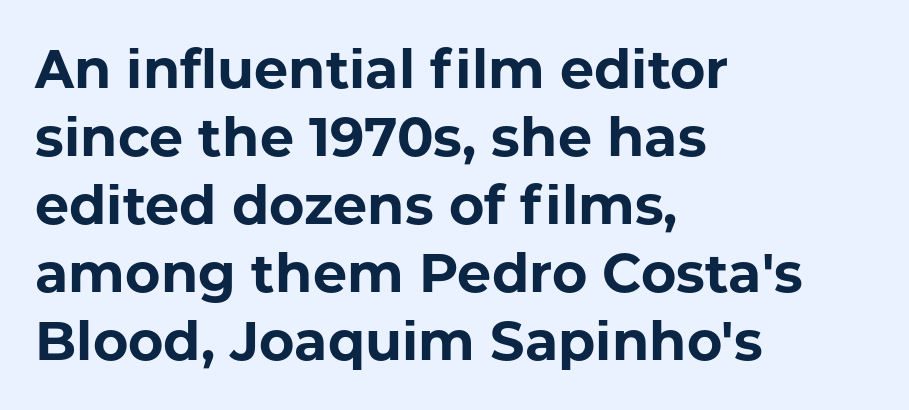
{"serif": "no", "italic": "no", "bold": "yes", "weight": "bold", "width": "normal", "stroke_contrast": "low", "x_height": "medium", "monospaced": "no", "underline": "no", "align": "left", "line_spacing": "normal", "line_spacing_ratio": 1.26, "letter_spacing": "normal", "letter_spacing_em": 0.0, "glyph_px": 54}
